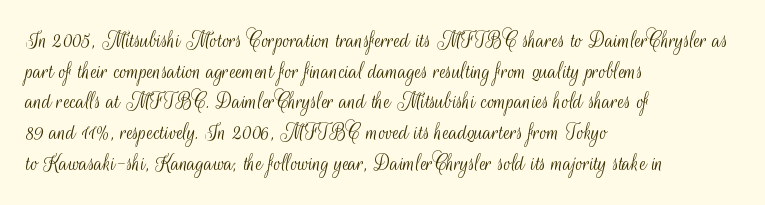
The image shows 24 px text type; set left-aligned, normal line spacing (1.28x), normal letter spacing, not underlined.
